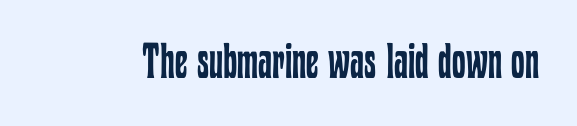
Varying glyph widths throughout — classic text-font behaviour. Letters rest on an invisible, unmarked baseline. The line texture is even and compact thanks to regular tracking. The letters stand straight up with perfectly vertical stems.
